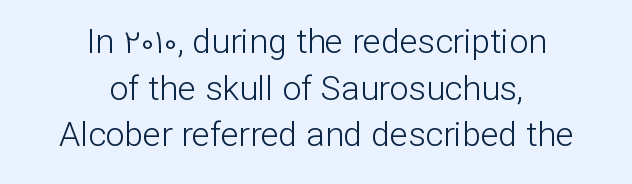
Stems and bowls with no extra thickness — not bold. Does extra space separate the letters? No, they use regular spacing. This is roman type, the default non-slanted kind. Regular leading.
